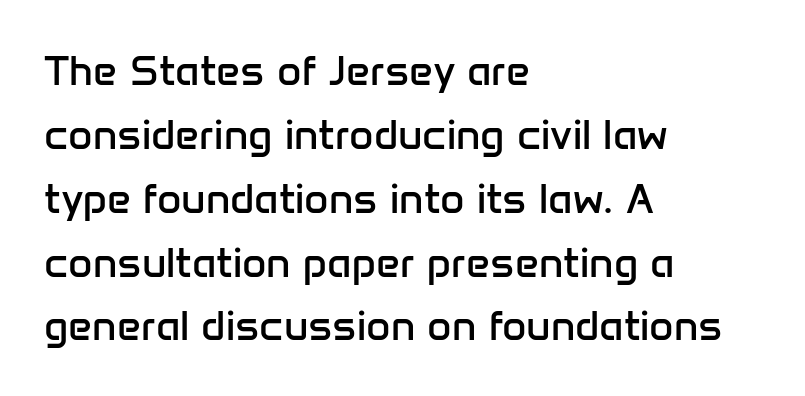
Where is the straight margin? On the left. Style check: upright. The passage shown is typed in a proportional face where columns would drift. You can tell from the bare stems that sans-serif type was used. No heavy texture on the line: the type isn't bold.
